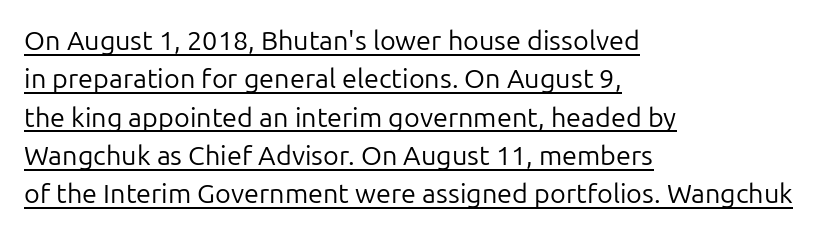
Q: Is the text bold? A: No.
Q: Is the text italic (slanted)? A: No, it is upright.
Q: Is the text underlined? A: Yes.
Q: How is the paragraph aligned? A: Left-aligned.
Q: Is the spacing between letters normal or unusually wide? A: Normal.
Q: Is the spacing between lines tight, normal or loose? A: Normal.
